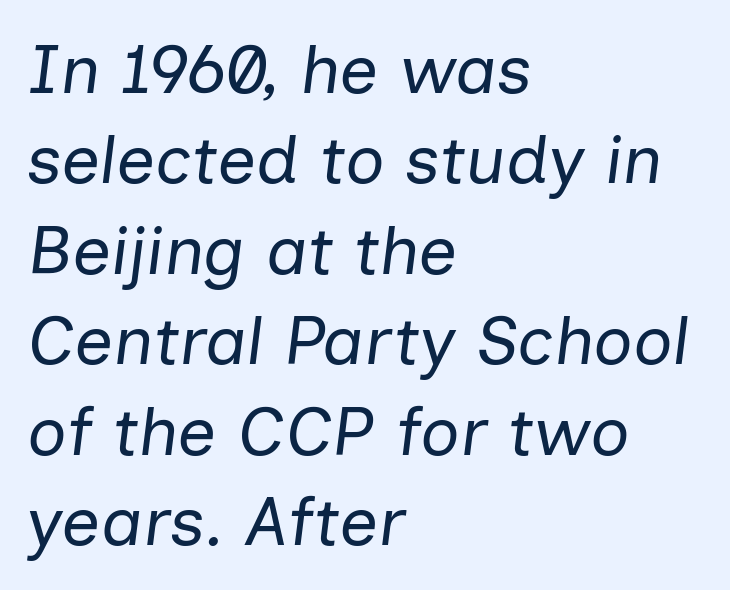
Q: Is the text bold? A: No.
Q: Is the text italic (slanted)? A: Yes, it leans right by about 7 degrees.
Q: Is the text underlined? A: No.
Q: How is the paragraph aligned? A: Left-aligned.
Q: Is the spacing between letters normal or unusually wide? A: Normal.
Q: Is the spacing between lines tight, normal or loose? A: Normal.
Q: Width (condensed, normal, or wide)? A: Normal.
Q: Stroke contrast? A: Low.
Q: x-height? A: Medium.
Q: Monospaced? A: No.
